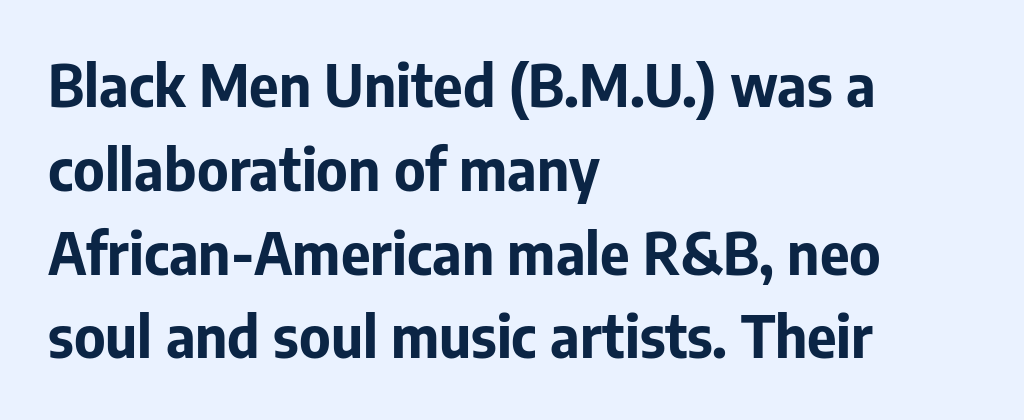
{"serif": "no", "italic": "no", "bold": "yes", "weight": "bold", "width": "normal", "stroke_contrast": "low", "x_height": "medium", "monospaced": "no", "underline": "no", "align": "left", "line_spacing": "normal", "line_spacing_ratio": 1.47, "letter_spacing": "normal", "letter_spacing_em": 0.0, "glyph_px": 57}
